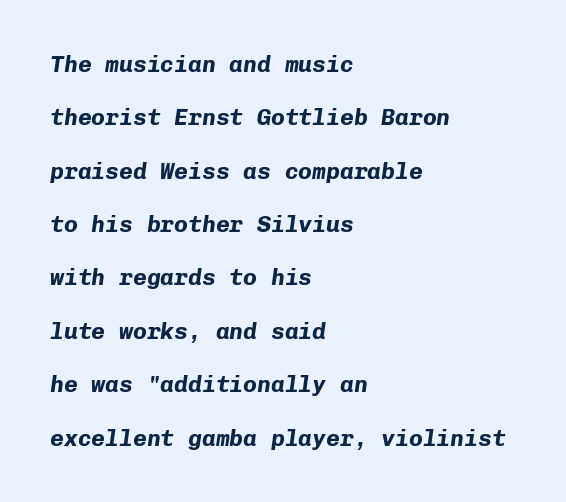
Style check: oblique. The gap between lines stays unmarked. The typesetting leans heavy: a genuine bold. These lines stack with their left ends in a neat column. The block of text is sparse from top to bottom, with ample space between rows.
